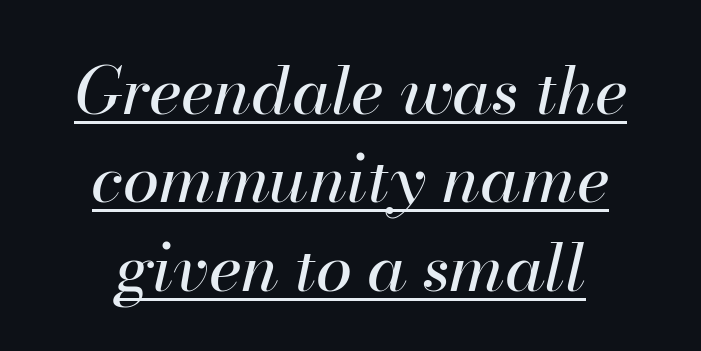
{"italic": "yes", "lean": "right", "slant_degrees": 13, "bold": "no", "weight": "regular", "width": "normal", "stroke_contrast": "high", "x_height": "small", "monospaced": "no", "underline": "yes", "align": "center", "line_spacing": "normal", "line_spacing_ratio": 1.34, "letter_spacing": "normal", "letter_spacing_em": 0.0, "glyph_px": 66}
